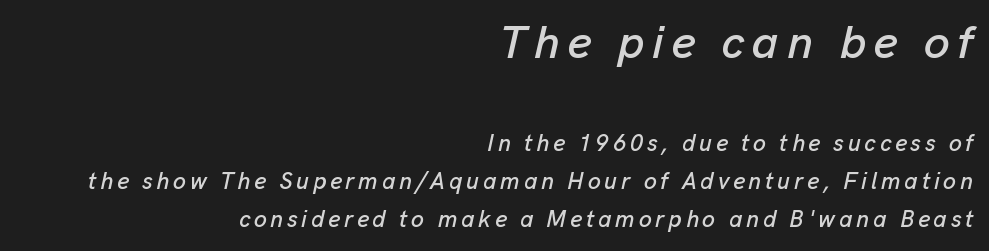
The image shows 46 px text type, italic (leaning right); set right-aligned, normal line spacing (1.67x), not underlined; the first (top) block is 2.0x larger; low stroke contrast and a medium x-height.
